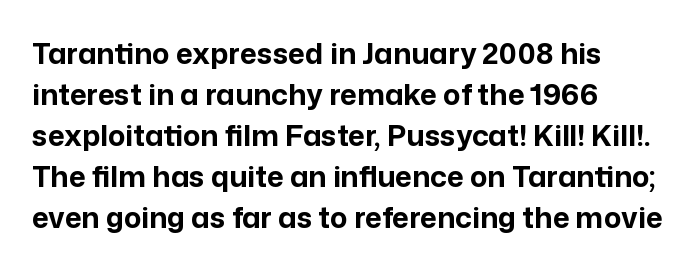
Observe the absence of serifs on each vertical stroke in this sample. These lines are rendered in a variable-pitch font. Quick note: not italic, upright. A dark, heavy texture on the line: the type is bold.
